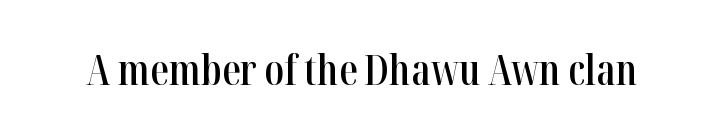
Q: Is the text bold? A: Semi-bold.
Q: Is the text italic (slanted)? A: No, it is upright.
Q: Is the typeface a serif or a sans-serif typeface? A: Serif.
Q: Is the text underlined? A: No.
Q: Is the spacing between letters normal or unusually wide? A: Normal.
Q: Width (condensed, normal, or wide)? A: Condensed.
Q: Stroke contrast? A: High.
Q: x-height? A: Medium.
Q: Monospaced? A: No.
